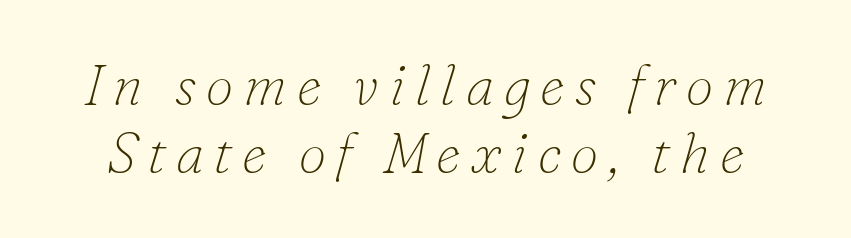
Q: Is the text bold? A: No.
Q: Is the text italic (slanted)? A: Yes, it leans right by about 16 degrees.
Q: Is the typeface a serif or a sans-serif typeface? A: Serif.
Q: Is the text underlined? A: No.
Q: Width (condensed, normal, or wide)? A: Normal.
Q: Stroke contrast? A: Low.
Q: x-height? A: Small.
Q: Monospaced? A: No.
